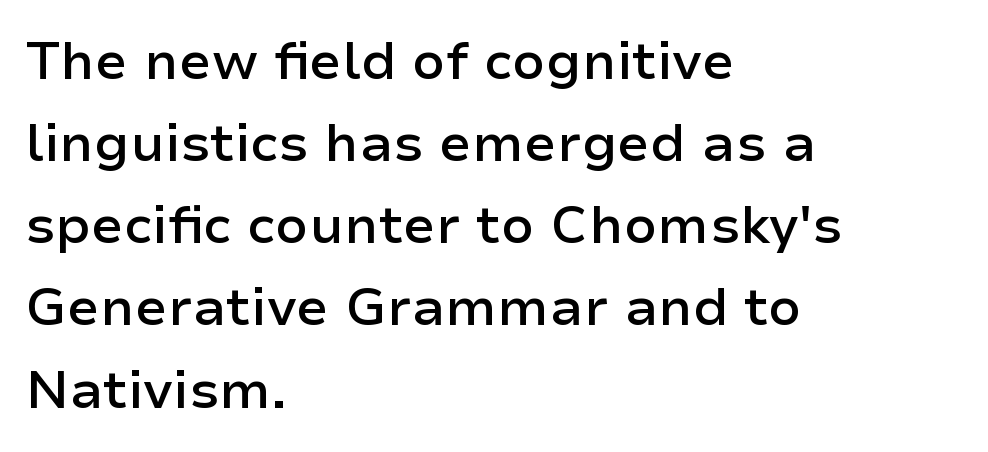
The image shows 53 px semibold sans-serif type, upright; set left-aligned, normal line spacing (1.55x), normal letter spacing, not underlined; low stroke contrast and a medium x-height.
